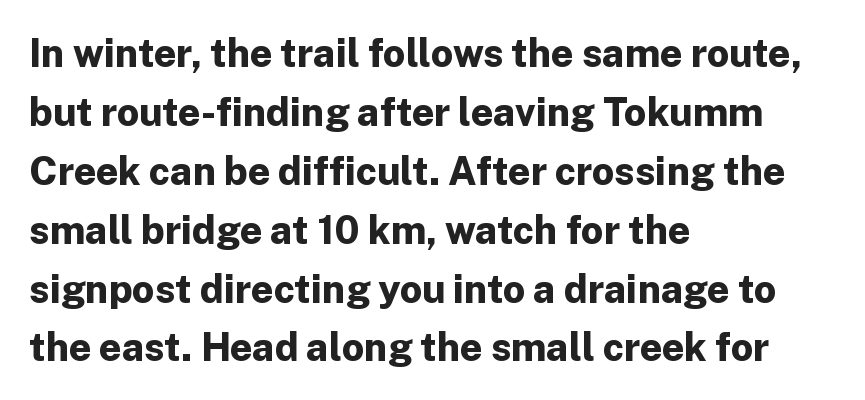
Vertical strokes here are truly vertical. Words float on clear page, feet unadorned. A typesetter would call this proportional, since set widths differ per character. Successive baselines arrive at the customary interval.
